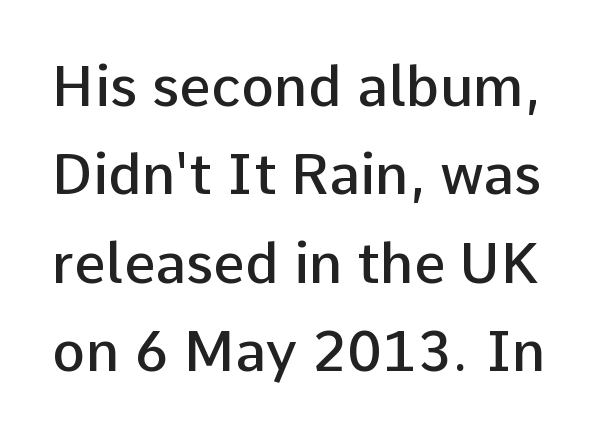
Q: Is the text bold? A: Semi-bold.
Q: Is the text italic (slanted)? A: No, it is upright.
Q: Is the typeface a serif or a sans-serif typeface? A: Sans-serif.
Q: Is the text underlined? A: No.
Q: Is the spacing between letters normal or unusually wide? A: Normal.
Q: Is the spacing between lines tight, normal or loose? A: Normal.
Q: Width (condensed, normal, or wide)? A: Normal.
Q: Stroke contrast? A: Low.
Q: x-height? A: Medium.
Q: Monospaced? A: No.
